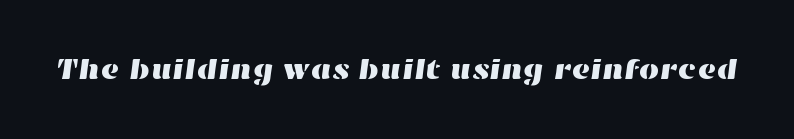
The letterforms sit shoulder to shoulder at normal distance. Glance below the letters and you will spot only blank space. The face used here is proportionally spaced, like ordinary book or web type.
